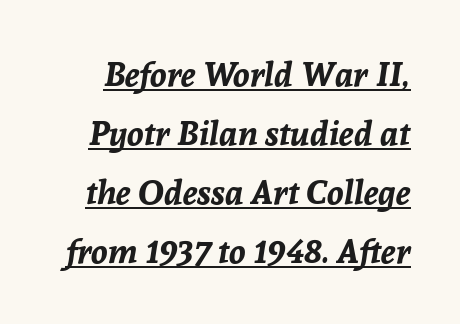
{"italic": "yes", "lean": "right", "slant_degrees": 8, "bold": "yes", "weight": "bold", "width": "normal", "stroke_contrast": "low", "x_height": "medium", "monospaced": "no", "underline": "yes", "line_spacing_ratio": 1.74, "letter_spacing": "normal", "letter_spacing_em": 0.0, "glyph_px": 34}
